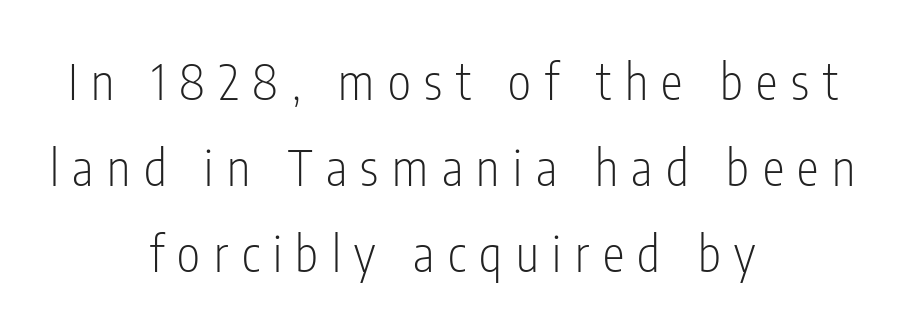
The image shows 49 px light, condensed sans-serif type, upright; set centered, line spacing 1.76x, unusually wide letter spacing (+0.28 em), not underlined; low stroke contrast and a medium x-height.
